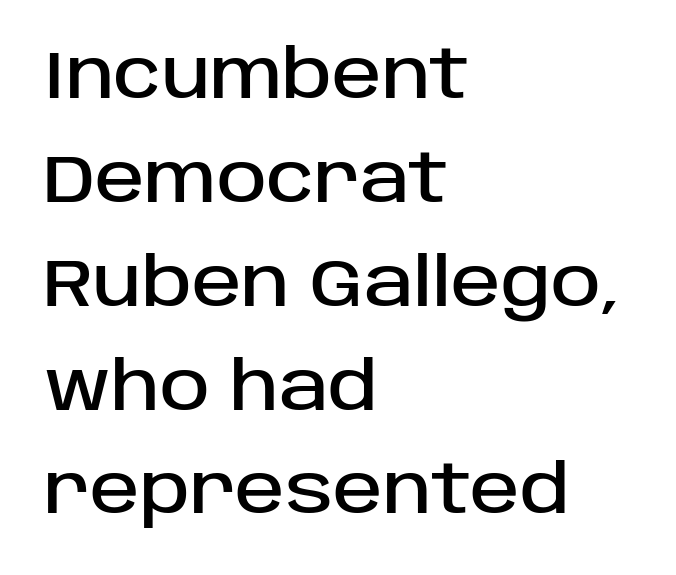
Q: Is the text italic (slanted)? A: No, it is upright.
Q: Is the typeface a serif or a sans-serif typeface? A: Sans-serif.
Q: Is the text underlined? A: No.
Q: How is the paragraph aligned? A: Left-aligned.
Q: Is the spacing between letters normal or unusually wide? A: Normal.
Q: Is the spacing between lines tight, normal or loose? A: Normal.
Q: Width (condensed, normal, or wide)? A: Normal.
Q: Stroke contrast? A: Low.
Q: x-height? A: Large.
Q: Monospaced? A: No.
